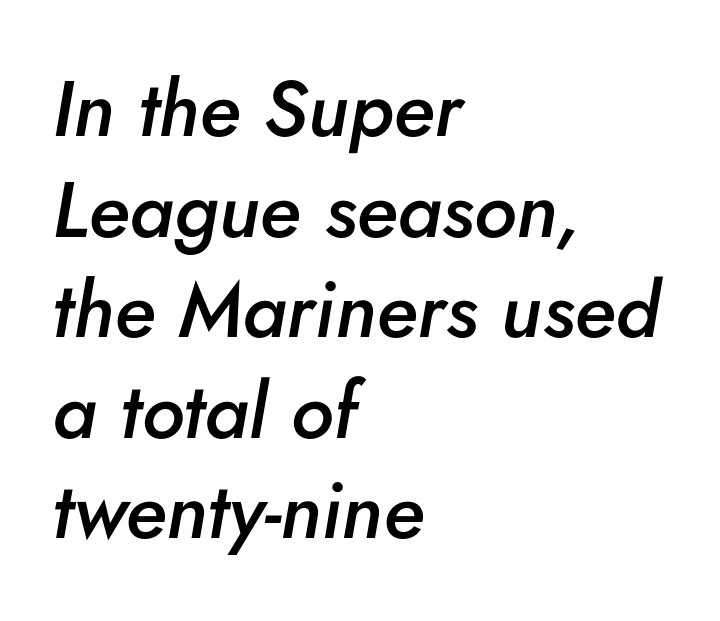
The image shows 78 px semibold type, italic (leaning right); set left-aligned, normal line spacing (1.29x), normal letter spacing, not underlined; low stroke contrast and a small x-height.
